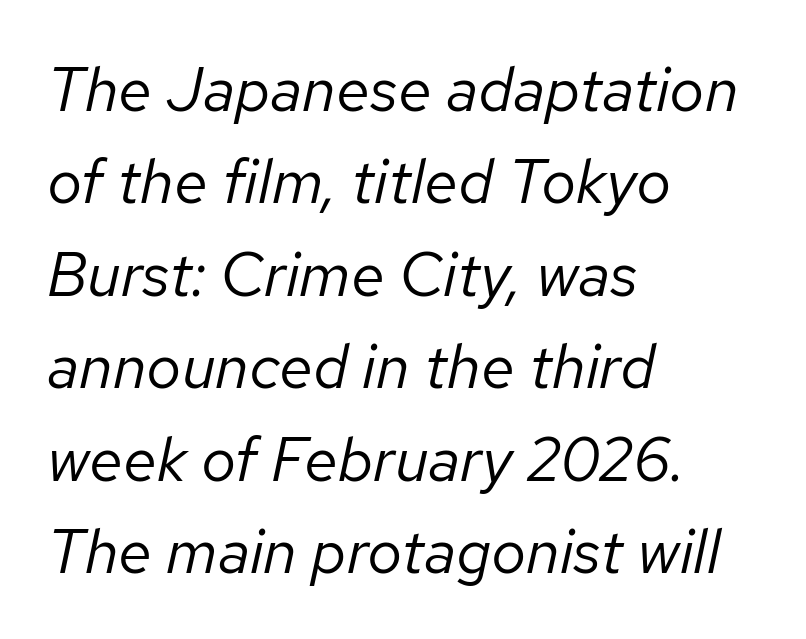
Q: Is the text bold? A: No.
Q: Is the text italic (slanted)? A: Yes, it leans right by about 12 degrees.
Q: Is the text underlined? A: No.
Q: How is the paragraph aligned? A: Left-aligned.
Q: Is the spacing between letters normal or unusually wide? A: Normal.
Q: Is the spacing between lines tight, normal or loose? A: Normal.
Q: Width (condensed, normal, or wide)? A: Normal.
Q: Stroke contrast? A: Low.
Q: x-height? A: Medium.
Q: Monospaced? A: No.
